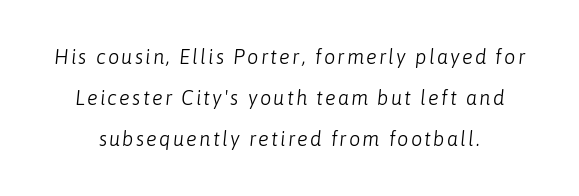
{"italic": "yes", "lean": "right", "slant_degrees": 6, "bold": "no", "underline": "no", "line_spacing": "loose", "line_spacing_ratio": 2.04, "glyph_px": 20}
